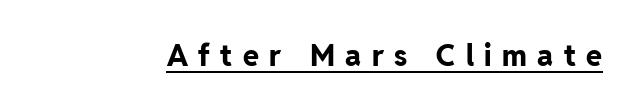
The image shows 29 px bold sans-serif type, upright; set unusually wide letter spacing (+0.36 em), underlined; low stroke contrast and a medium x-height.
